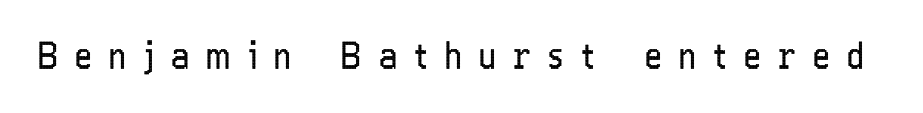
Summary of weight: not heavy and not bold. The space beneath each line is pristine and unruled. The glyphs in this specimen are sans serif. A typesetter would call this proportional, since set widths differ per character. Loose tracking; the words dissolve into strings of separated letters.
